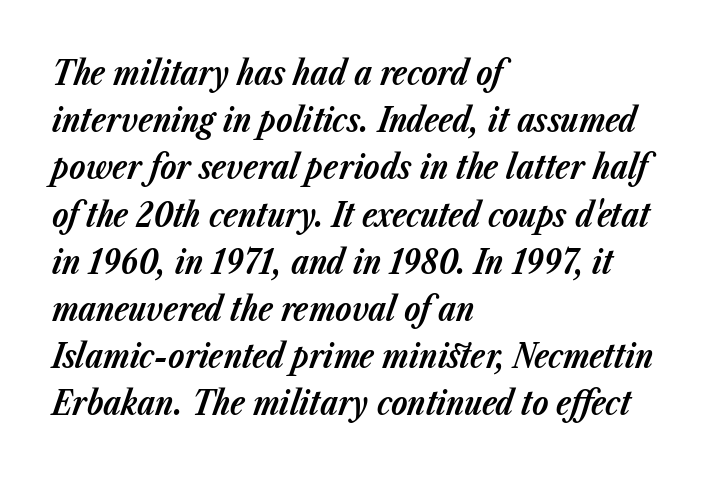
The face used here has a pronounced slope to its letters. The glyphs have the mass of a bold cut. Quick note: interline space is typical. Type without underlining. The ragged edge is on the right, which tells us the setting is flush left. Default kerning and tracking; the words read as compact shapes.
